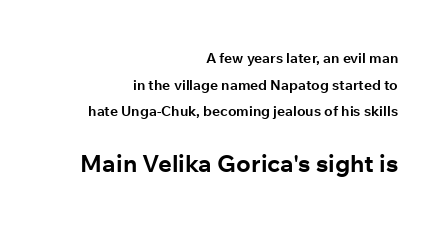
Q: Is the text bold? A: Yes.
Q: Is the text italic (slanted)? A: No, it is upright.
Q: Is the text underlined? A: No.
Q: How is the paragraph aligned? A: Right-aligned.
Q: Is the spacing between letters normal or unusually wide? A: Normal.
Q: Is the spacing between lines tight, normal or loose? A: Loose.
Q: Which block of text is set in a larger size, the first (top) or the second (bottom)? A: The second (bottom) one.
